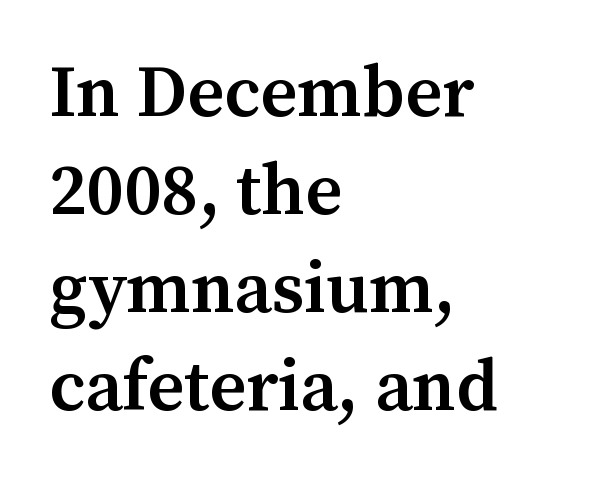
{"serif": "yes", "italic": "no", "bold": "semi", "weight": "semibold", "width": "normal", "stroke_contrast": "medium", "x_height": "medium", "monospaced": "no", "underline": "no", "align": "left", "line_spacing": "normal", "line_spacing_ratio": 1.36, "letter_spacing": "normal", "letter_spacing_em": 0.0, "glyph_px": 72}
